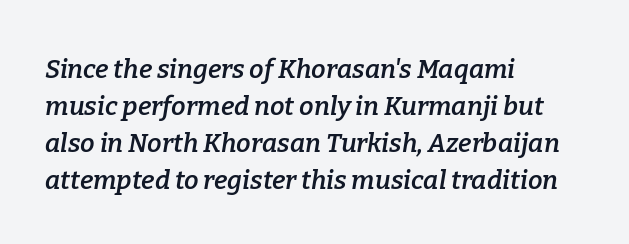
Typographic density is moderately raised because the face is semibold. The designer left line spacing at the default. Glance below the letters and you will spot only blank space. The lines in this sample share a left origin and differ only in where they stop. In terms of posture, this sample is oblique. Honestly, the letter spacing is just normal — you wouldn't notice it.
